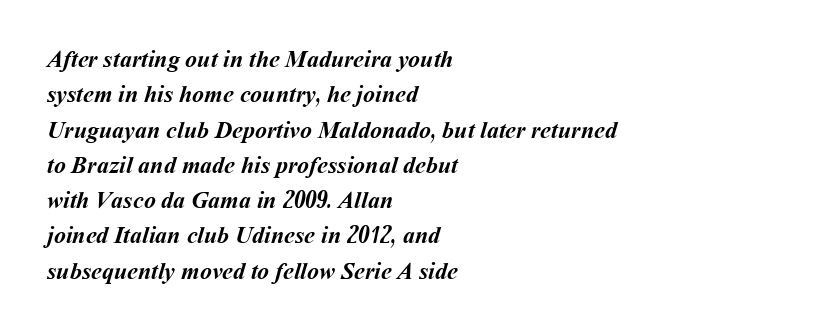
{"bold": "yes", "underline": "no", "align": "left", "line_spacing": "normal", "line_spacing_ratio": 1.47, "letter_spacing": "normal", "letter_spacing_em": 0.0, "glyph_px": 24}
